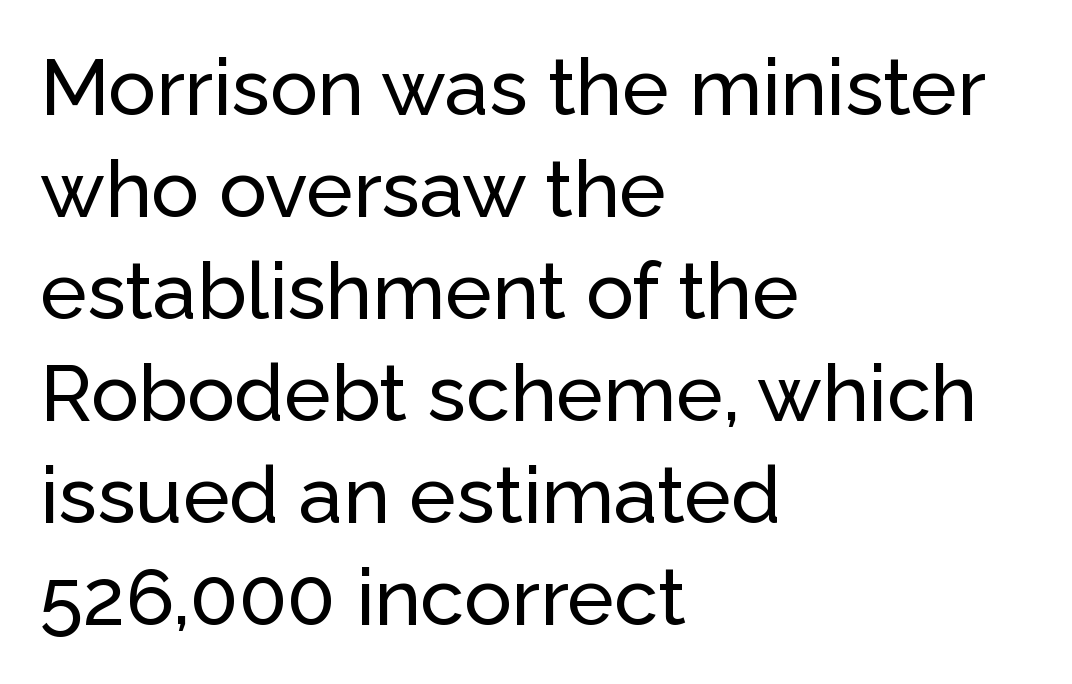
{"serif": "no", "italic": "no", "width": "normal", "stroke_contrast": "low", "x_height": "medium", "monospaced": "no", "underline": "no", "align": "left", "line_spacing": "normal", "line_spacing_ratio": 1.29, "letter_spacing": "normal", "letter_spacing_em": 0.0, "glyph_px": 79}
